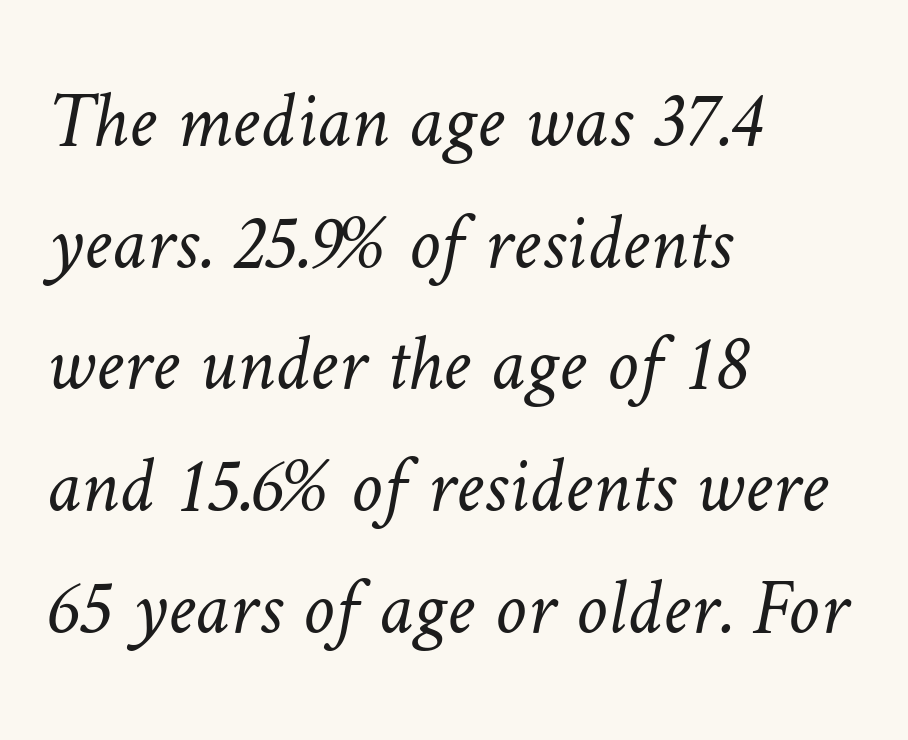
{"bold": "no", "weight": "light", "width": "normal", "stroke_contrast": "low", "x_height": "medium", "monospaced": "no", "underline": "no", "align": "left", "line_spacing": "normal", "line_spacing_ratio": 1.54, "letter_spacing": "normal", "letter_spacing_em": 0.0, "glyph_px": 79}
